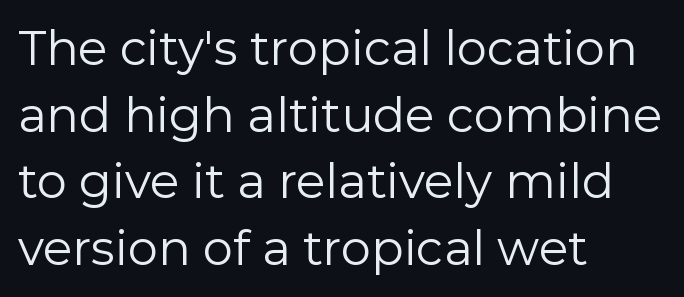
Q: Is the text bold? A: No.
Q: Is the text italic (slanted)? A: No, it is upright.
Q: Is the typeface a serif or a sans-serif typeface? A: Sans-serif.
Q: Is the text underlined? A: No.
Q: How is the paragraph aligned? A: Left-aligned.
Q: Is the spacing between letters normal or unusually wide? A: Normal.
Q: Is the spacing between lines tight, normal or loose? A: Normal.
Q: Width (condensed, normal, or wide)? A: Normal.
Q: Stroke contrast? A: Low.
Q: x-height? A: Medium.
Q: Monospaced? A: No.
